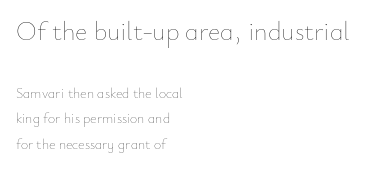
{"italic": "no", "bold": "no", "underline": "no", "align": "left", "line_spacing_ratio": 1.84, "letter_spacing": "normal", "letter_spacing_em": 0.0, "larger_block": "first", "size_ratio": 1.86, "glyph_px": 26}
